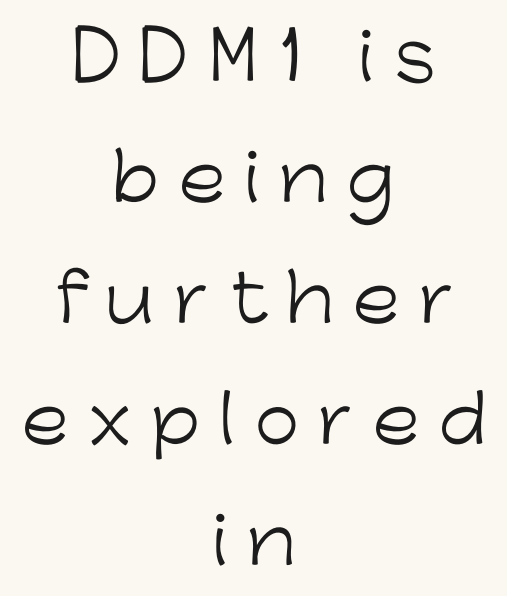
Q: Is the text bold? A: No.
Q: Is the text italic (slanted)? A: No, it is upright.
Q: Is the typeface a serif or a sans-serif typeface? A: Sans-serif.
Q: Is the text underlined? A: No.
Q: How is the paragraph aligned? A: Centered.
Q: Is the spacing between letters normal or unusually wide? A: Unusually wide.
Q: Width (condensed, normal, or wide)? A: Normal.
Q: Stroke contrast? A: Low.
Q: x-height? A: Medium.
Q: Monospaced? A: No.
